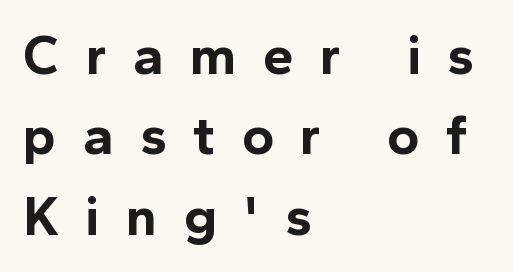
Unmarked baselines from the first word to the last. This is heavy type, rendered in bold. Between one letter and the next there's a generous, obvious gap. Visually the block forms a straight wall on the left and a jagged coastline on the right. Is this a fixed-width face? No — the glyphs have proportional, varying widths. This sample uses an upright cut, with every glyph sitting square on the baseline.
